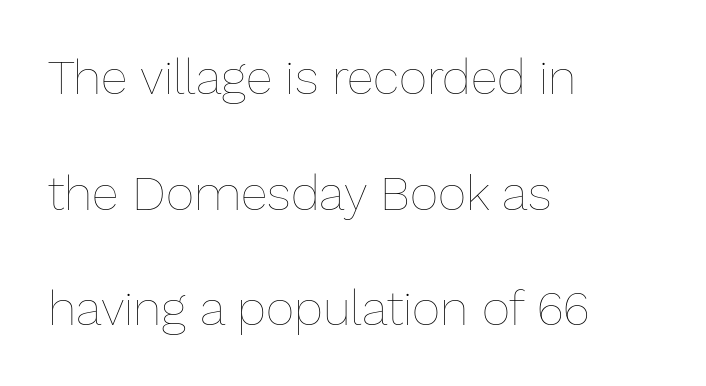
Students, observe: this is what heavily led, spacious text looks like. Words float on clear page, feet unadorned. A student would call this left alignment; a typographer would say flush left, rag right. Honestly, the letter spacing is just normal — you wouldn't notice it. No italicization has been applied; the sample stays upright. The typeface has the unassuming heft of standard copy or less.
